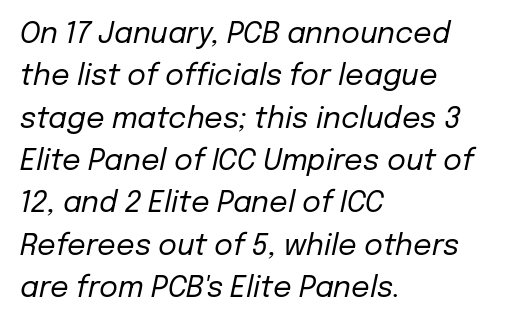
{"italic": "yes", "lean": "right", "slant_degrees": 12, "bold": "no", "weight": "regular", "width": "normal", "stroke_contrast": "low", "x_height": "medium", "monospaced": "no", "underline": "no", "align": "left", "line_spacing": "normal", "line_spacing_ratio": 1.46, "letter_spacing": "normal", "letter_spacing_em": 0.0, "glyph_px": 29}
